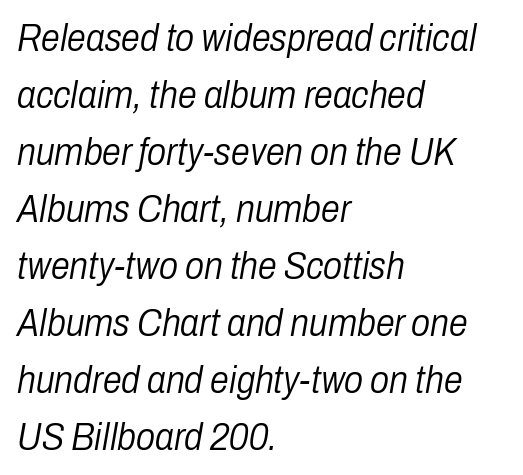
The image shows 38 px light, condensed type, italic (leaning right); set left-aligned, normal line spacing (1.5x), normal letter spacing, not underlined; low stroke contrast and a medium x-height.
